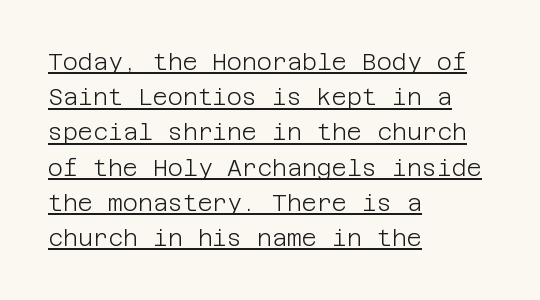
Q: Is the text bold? A: No.
Q: Is the text italic (slanted)? A: No, it is upright.
Q: Is the text underlined? A: Yes.
Q: How is the paragraph aligned? A: Left-aligned.
Q: Is the spacing between letters normal or unusually wide? A: Normal.
Q: Is the spacing between lines tight, normal or loose? A: Normal.
